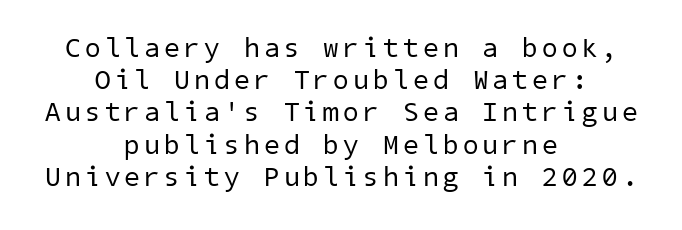
{"serif": "no", "bold": "no", "weight": "regular", "width": "normal", "stroke_contrast": "low", "x_height": "medium", "underline": "no", "align": "center", "line_spacing": "tight", "line_spacing_ratio": 1.15, "glyph_px": 28}
